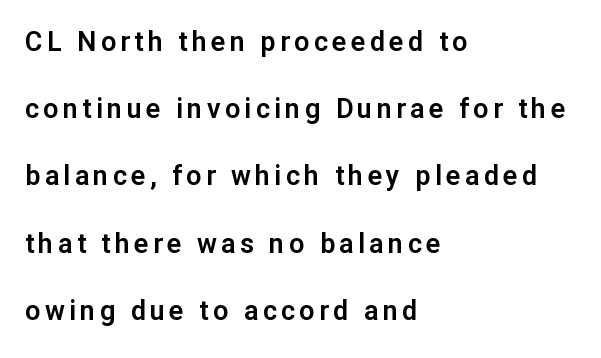
Q: Is the text italic (slanted)? A: No, it is upright.
Q: Is the text underlined? A: No.
Q: How is the paragraph aligned? A: Left-aligned.
Q: Is the spacing between lines tight, normal or loose? A: Loose.
